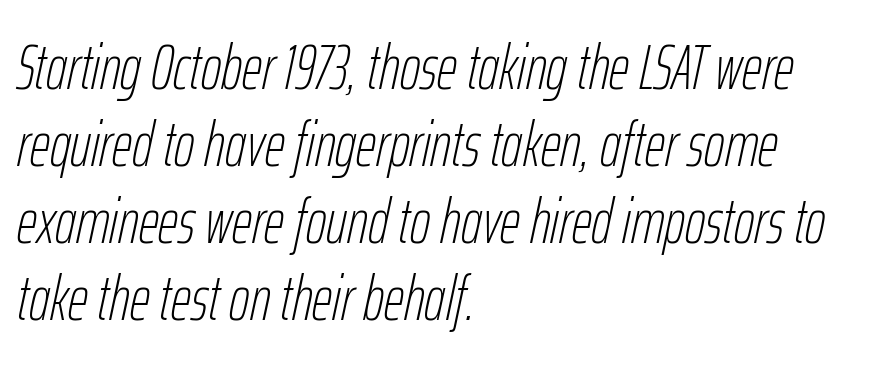
Q: Is the text bold? A: No.
Q: Is the text italic (slanted)? A: Yes, it leans right by about 12 degrees.
Q: Is the text underlined? A: No.
Q: How is the paragraph aligned? A: Left-aligned.
Q: Is the spacing between letters normal or unusually wide? A: Normal.
Q: Width (condensed, normal, or wide)? A: Condensed.
Q: Stroke contrast? A: Low.
Q: x-height? A: Medium.
Q: Monospaced? A: No.
